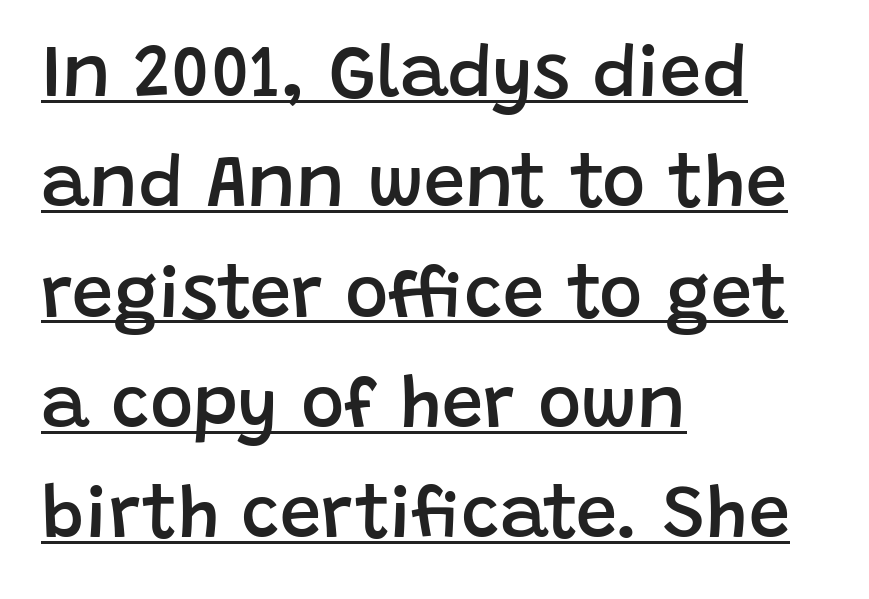
{"serif": "no", "italic": "no", "bold": "semi", "weight": "semibold", "width": "normal", "stroke_contrast": "low", "x_height": "large", "monospaced": "no", "underline": "yes", "align": "left", "line_spacing": "normal", "line_spacing_ratio": 1.49, "letter_spacing": "normal", "letter_spacing_em": 0.0, "glyph_px": 74}
